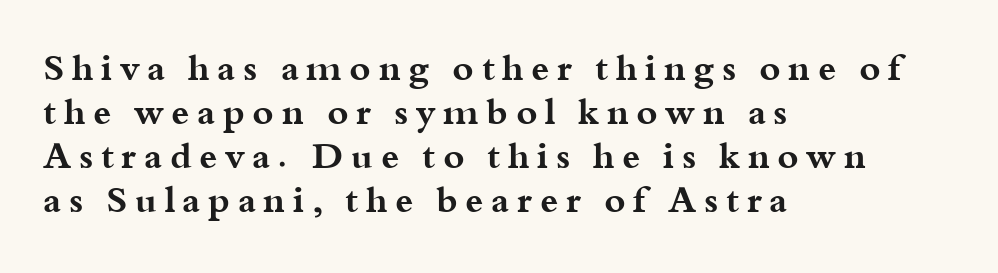
The words here are not underlined. In terms of posture, this sample is upright. Does extra space separate the letters? Yes, quite a lot of it. The passage shown is emphatically bold. Is this a fixed-width face? No — the glyphs have proportional, varying widths. Check where the strokes stop: tiny serifs finish them off.
